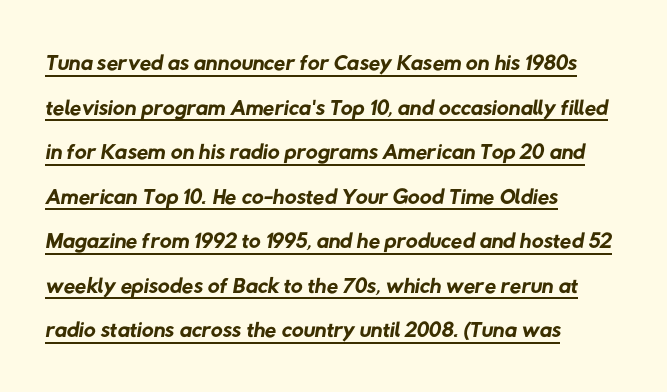
{"serif": "no", "bold": "no", "weight": "regular", "width": "normal", "stroke_contrast": "low", "x_height": "medium", "monospaced": "no", "underline": "yes", "align": "left", "line_spacing": "normal", "line_spacing_ratio": 1.35, "letter_spacing": "normal", "letter_spacing_em": 0.0, "glyph_px": 33}
